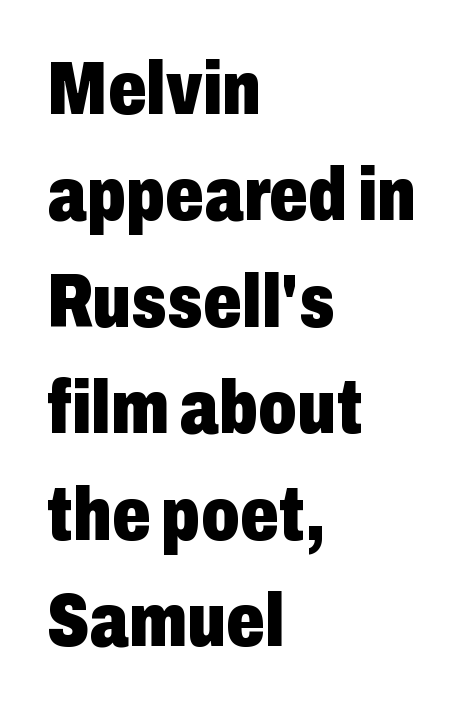
This rendering employs a face without finishing strokes, i.e., a sans-serif. Typeset ragged right — the left edge is the straight one. Typographic density is high because the face is bold. Letter spacing: default.
